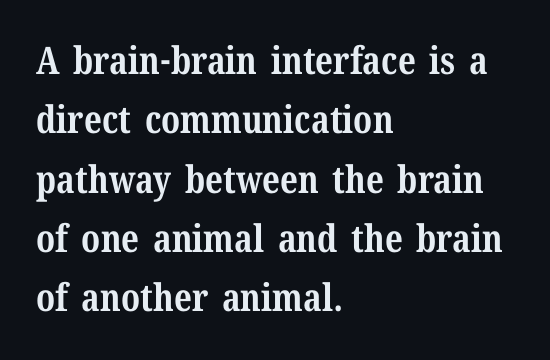
The type sits square on the baseline with zero lean. The type family on display is of the serif kind. Looks like regular typesetting: each glyph gets only the width it needs. The typesetting leans heavy: a genuine bold. The gap between lines stays unmarked. The letterforms sit shoulder to shoulder at normal distance.
